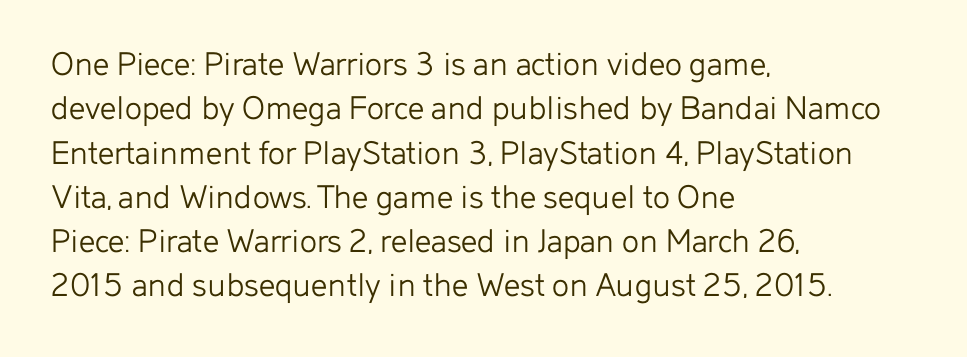
{"serif": "no", "italic": "no", "bold": "no", "weight": "light", "width": "normal", "stroke_contrast": "low", "x_height": "medium", "monospaced": "no", "underline": "no", "align": "left", "line_spacing_ratio": 1.23, "letter_spacing": "normal", "letter_spacing_em": 0.0, "glyph_px": 36}
